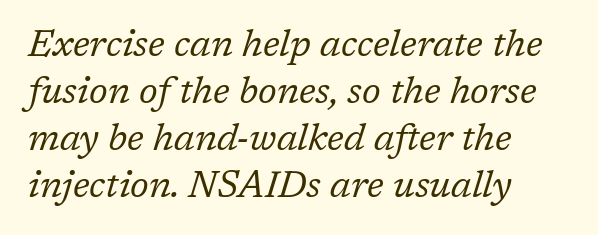
{"serif": "yes", "italic": "yes", "lean": "right", "slant_degrees": 17, "bold": "no", "weight": "regular", "width": "normal", "stroke_contrast": "low", "x_height": "medium", "monospaced": "no", "underline": "no", "align": "left", "line_spacing": "normal", "line_spacing_ratio": 1.27, "letter_spacing": "normal", "letter_spacing_em": 0.0, "glyph_px": 37}
